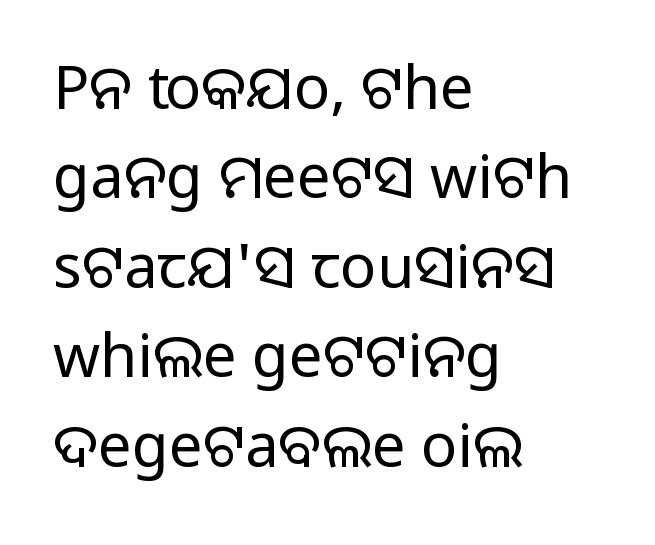
Q: Is the text bold? A: No.
Q: Is the text italic (slanted)? A: No, it is upright.
Q: Is the typeface a serif or a sans-serif typeface? A: Sans-serif.
Q: Is the text underlined? A: No.
Q: How is the paragraph aligned? A: Left-aligned.
Q: Is the spacing between letters normal or unusually wide? A: Normal.
Q: Is the spacing between lines tight, normal or loose? A: Normal.
Q: Width (condensed, normal, or wide)? A: Normal.
Q: Stroke contrast? A: Low.
Q: x-height? A: Large.
Q: Monospaced? A: No.
